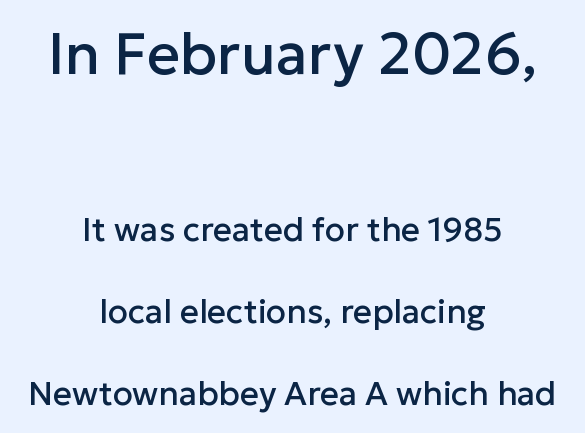
{"serif": "no", "italic": "no", "width": "normal", "stroke_contrast": "low", "x_height": "medium", "monospaced": "no", "underline": "no", "align": "center", "line_spacing": "loose", "line_spacing_ratio": 2.49, "letter_spacing": "normal", "letter_spacing_em": 0.0, "larger_block": "first", "size_ratio": 1.76, "glyph_px": 58}
